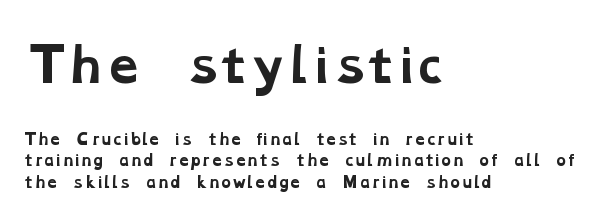
The image shows 46 px bold, wide serif type; set left-aligned, normal line spacing (1.42x), normal letter spacing, not underlined; the first (top) block is 3.07x larger; low stroke contrast and a medium x-height.
